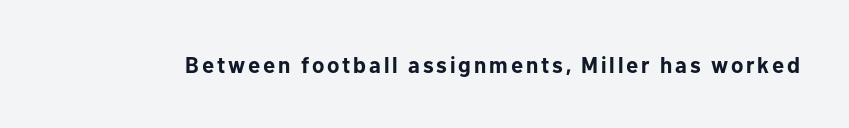
Q: Is the text bold? A: Yes.
Q: Is the text italic (slanted)? A: No, it is upright.
Q: Is the text underlined? A: No.
